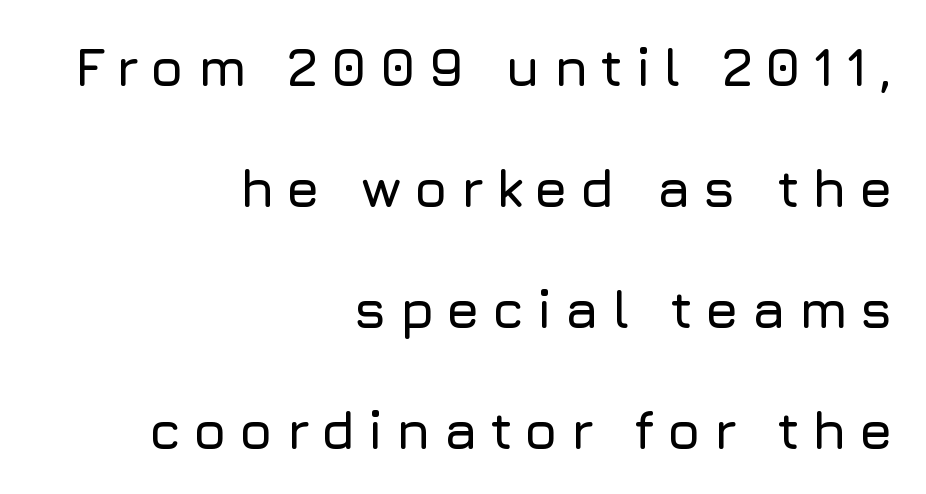
The image shows 54 px sans-serif type, upright; set right-aligned, loose line spacing (2.24x), unusually wide letter spacing (+0.22 em), not underlined; low stroke contrast and a medium x-height.
